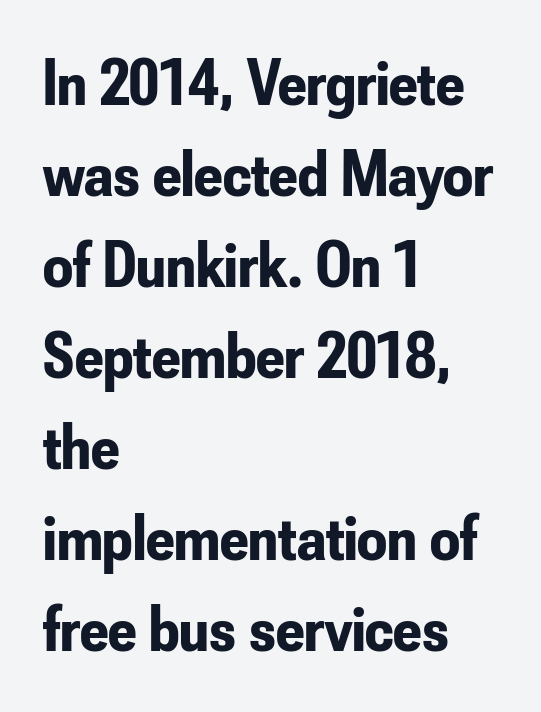
Quick note: not italic, upright. This sample keeps an unexceptional amount of space between lines. Does the type have serifs? No, each stem ends abruptly. The words here are not underlined. The paragraph shown leans on its left margin. Weight check: bold — yes, fully.
